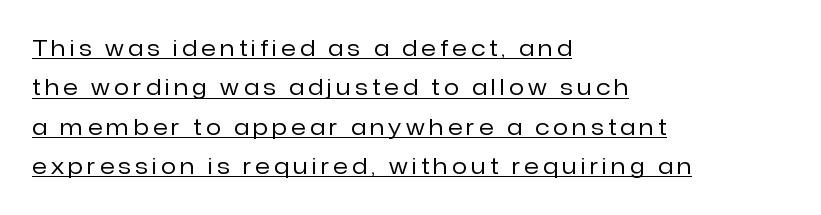
{"italic": "no", "bold": "no", "underline": "yes", "align": "left", "line_spacing_ratio": 1.79, "letter_spacing": "wide", "letter_spacing_em": 0.2, "glyph_px": 22}
